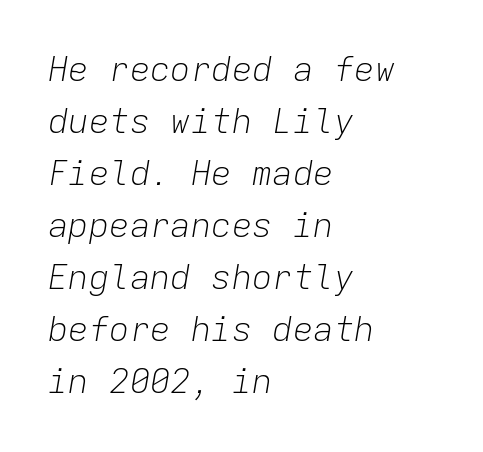
The image shows 34 px light type, italic (leaning right), monospaced; set left-aligned, normal line spacing (1.53x), normal letter spacing, not underlined; low stroke contrast and a medium x-height.
